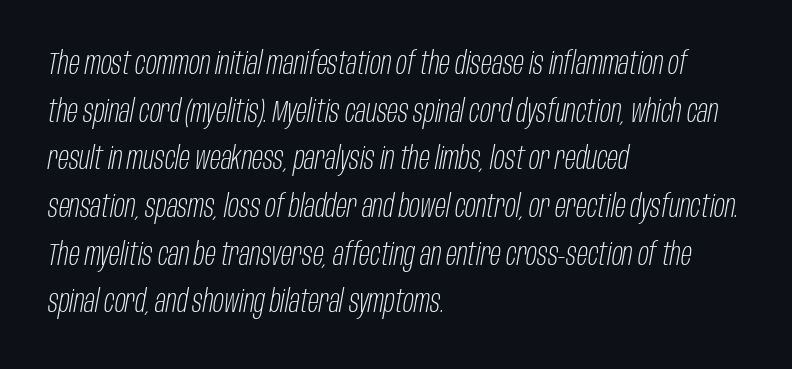
The image shows 32 px light, condensed type, italic (leaning right); set left-aligned, normal line spacing (1.49x), normal letter spacing, not underlined; low stroke contrast and a large x-height.
